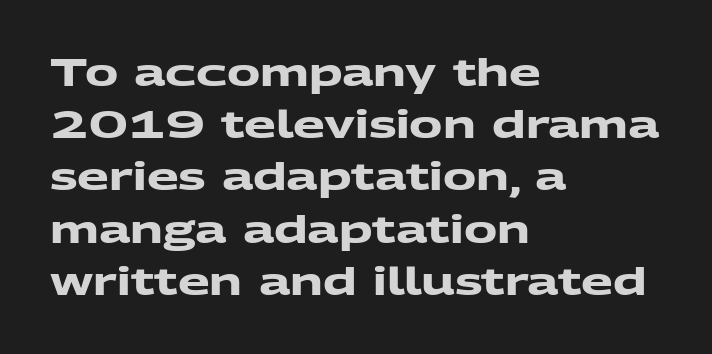
The image shows 37 px heavy, wide sans-serif type; set left-aligned, normal line spacing (1.41x), normal letter spacing, not underlined; medium stroke contrast and a medium x-height.
